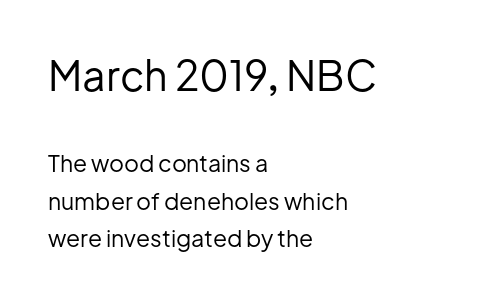
{"serif": "no", "italic": "no", "bold": "no", "weight": "regular", "width": "normal", "stroke_contrast": "low", "x_height": "medium", "monospaced": "no", "underline": "no", "align": "left", "line_spacing": "normal", "line_spacing_ratio": 1.64, "letter_spacing": "normal", "letter_spacing_em": 0.0, "larger_block": "first", "size_ratio": 1.78, "glyph_px": 41}
